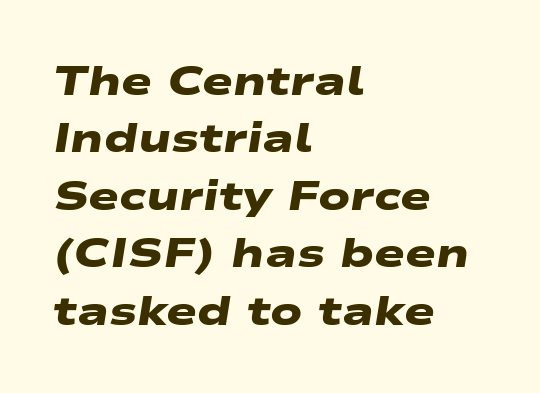
The image shows 41 px heavy, wide sans-serif type; set left-aligned, normal line spacing (1.4x), normal letter spacing, not underlined; low stroke contrast and a medium x-height.
